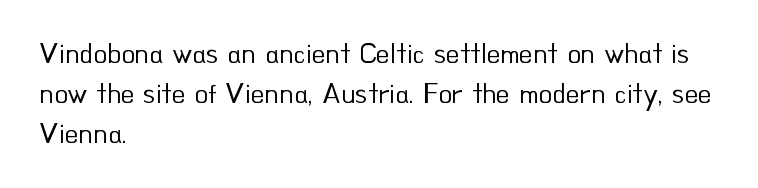
Q: Is the text bold? A: No.
Q: Is the text italic (slanted)? A: No, it is upright.
Q: Is the typeface a serif or a sans-serif typeface? A: Sans-serif.
Q: Is the text underlined? A: No.
Q: How is the paragraph aligned? A: Left-aligned.
Q: Is the spacing between letters normal or unusually wide? A: Normal.
Q: Is the spacing between lines tight, normal or loose? A: Normal.
Q: Width (condensed, normal, or wide)? A: Normal.
Q: Stroke contrast? A: Low.
Q: x-height? A: Small.
Q: Monospaced? A: No.
